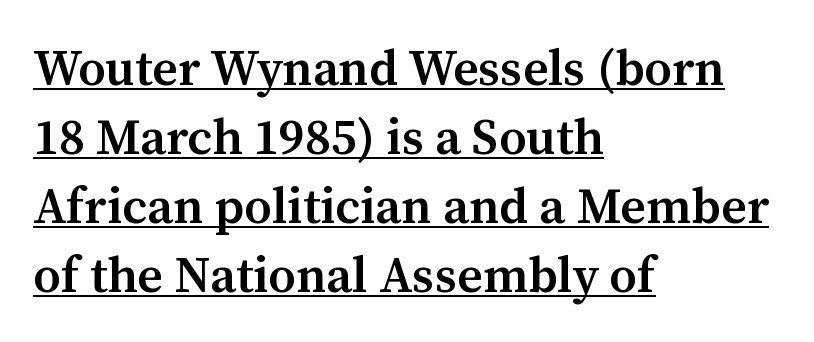
Standard letterfit; no display-style spreading of the glyphs. Unlike italic type, these characters show no tilt at all. Underline: present. The text block is weighted toward the left margin, trailing off unevenly rightward. These lines are rendered in a variable-pitch font. The line-height multiplier appears to be the usual default.
